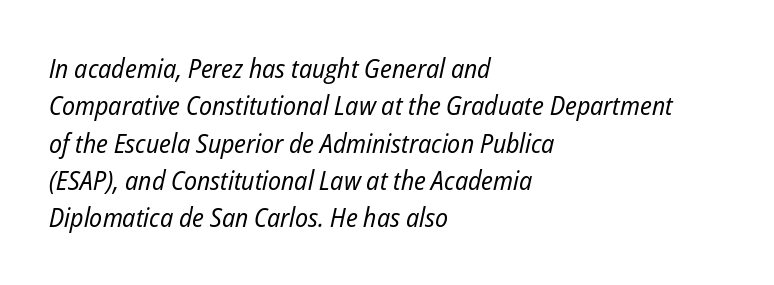
Q: Is the text bold? A: No.
Q: Is the text italic (slanted)? A: Yes, it leans right by about 12 degrees.
Q: Is the text underlined? A: No.
Q: How is the paragraph aligned? A: Left-aligned.
Q: Is the spacing between letters normal or unusually wide? A: Normal.
Q: Is the spacing between lines tight, normal or loose? A: Normal.
